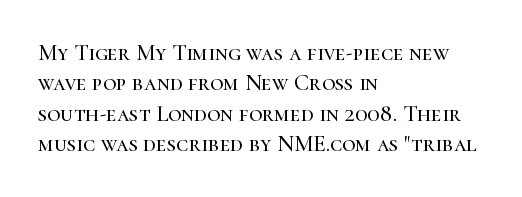
The face used here is rendered with its standard letterfit. These lines are set flush left with a ragged right edge. The glyphs are unaccompanied by any horizontal stroke below them. Normally led — the rows are evenly, conventionally spaced. Do the letters lean? They stand straight.
